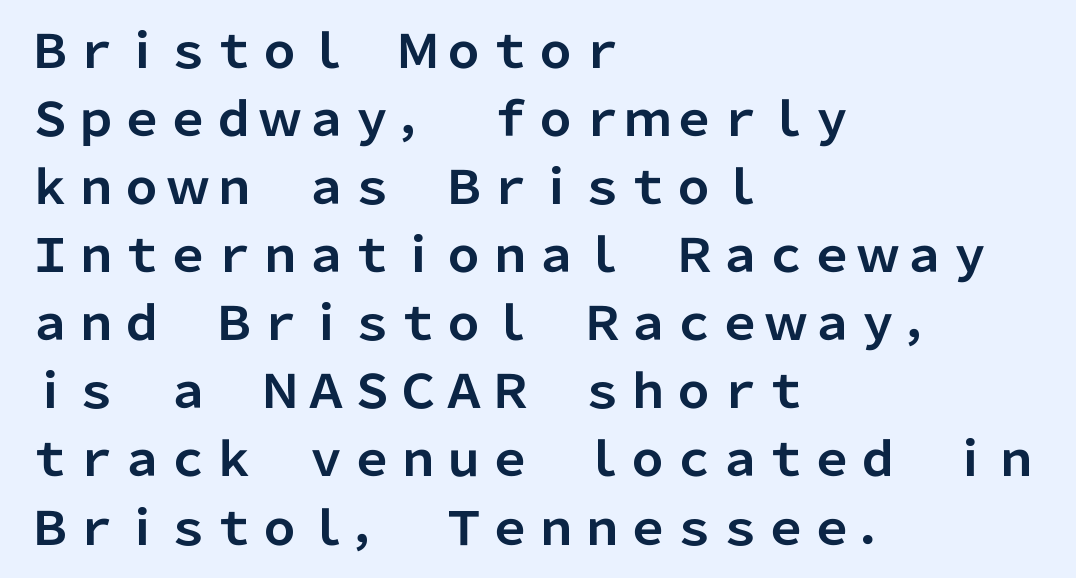
Each line starts at the same left margin while the right side varies. Do the characters align in a grid? No, the font is proportional. Stroke thickness is high; the sample reads as a true bold. You could call the tracking neutral — neither tight nor loose.
